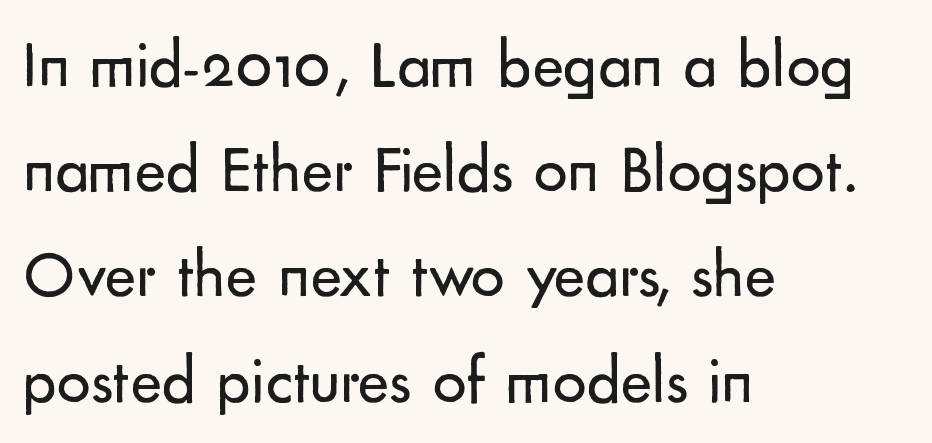
Q: Is the text bold? A: No.
Q: Is the text italic (slanted)? A: No, it is upright.
Q: Is the typeface a serif or a sans-serif typeface? A: Sans-serif.
Q: Is the text underlined? A: No.
Q: How is the paragraph aligned? A: Left-aligned.
Q: Is the spacing between letters normal or unusually wide? A: Normal.
Q: Is the spacing between lines tight, normal or loose? A: Normal.
Q: Width (condensed, normal, or wide)? A: Normal.
Q: Stroke contrast? A: Low.
Q: x-height? A: Small.
Q: Monospaced? A: No.
